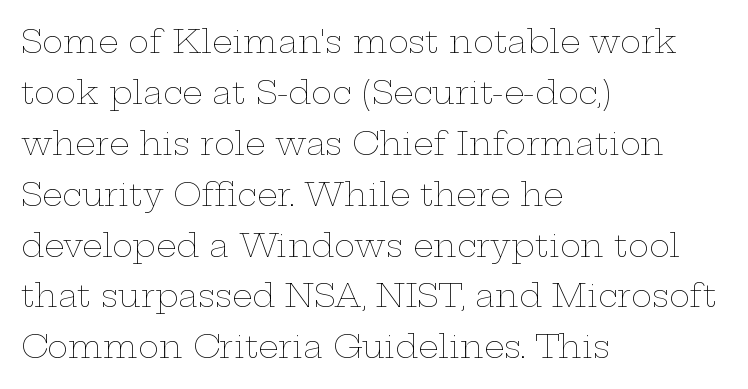
{"italic": "no", "bold": "no", "weight": "thin", "width": "wide", "stroke_contrast": "low", "x_height": "medium", "monospaced": "no", "underline": "no", "align": "left", "line_spacing": "normal", "line_spacing_ratio": 1.59, "letter_spacing": "normal", "letter_spacing_em": 0.0, "glyph_px": 32}
